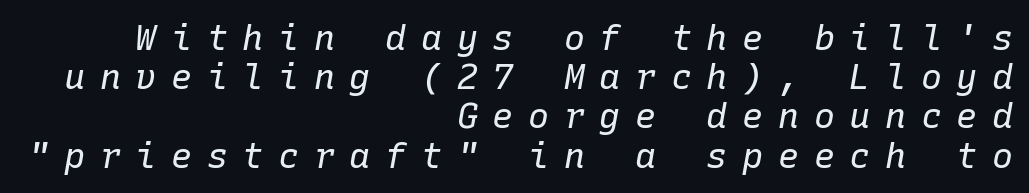
The string is rendered with underlining switched off. If you drew a line through each stem, it would be angled. Monospaced: the letters line up in strict vertical columns. Caption: face not bold, strokes unweighted. The typesetter chose a ragged-left arrangement here.
